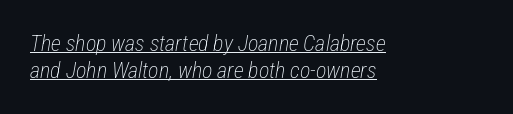
A quiet, ordinary-to-light weight characterises the typeface. What stands out about the letter spacing? Nothing — it is the standard amount. The typography opts for an oblique posture over an upright one. Compared with undecorated copy, this sample adds a rule below the words. In CSS terms this would be text-align: left.
